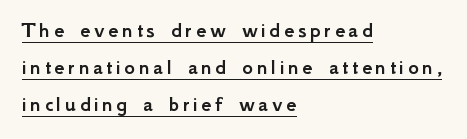
Q: Is the text italic (slanted)? A: No, it is upright.
Q: Is the text underlined? A: Yes.
Q: How is the paragraph aligned? A: Left-aligned.
Q: Is the spacing between lines tight, normal or loose? A: Normal.
